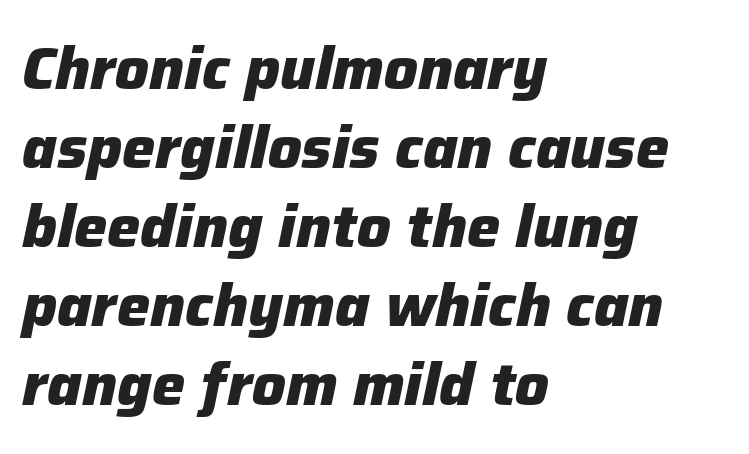
{"italic": "yes", "lean": "right", "slant_degrees": 12, "bold": "yes", "weight": "heavy", "width": "normal", "stroke_contrast": "low", "x_height": "medium", "monospaced": "no", "underline": "no", "align": "left", "line_spacing": "normal", "line_spacing_ratio": 1.34, "letter_spacing": "normal", "letter_spacing_em": 0.0, "glyph_px": 59}
